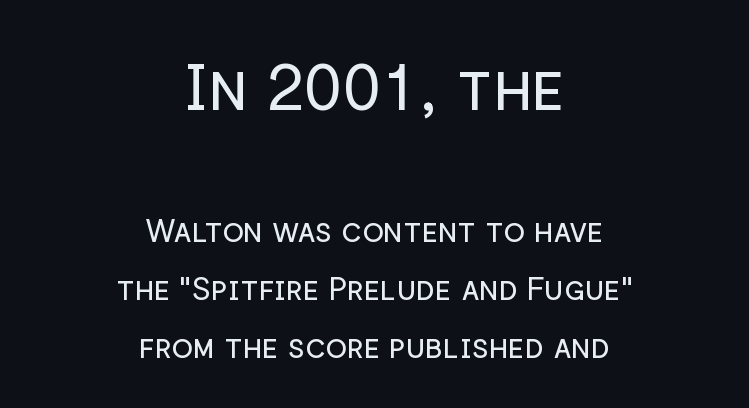
Serif or sans? Sans — the stroke terminals are bare. Each letter keeps its own natural width here, so spacing adapts to shape. The upper block of text is set noticeably larger than the block beneath it. The letters look calm and open, with moderate or lighter stems.
